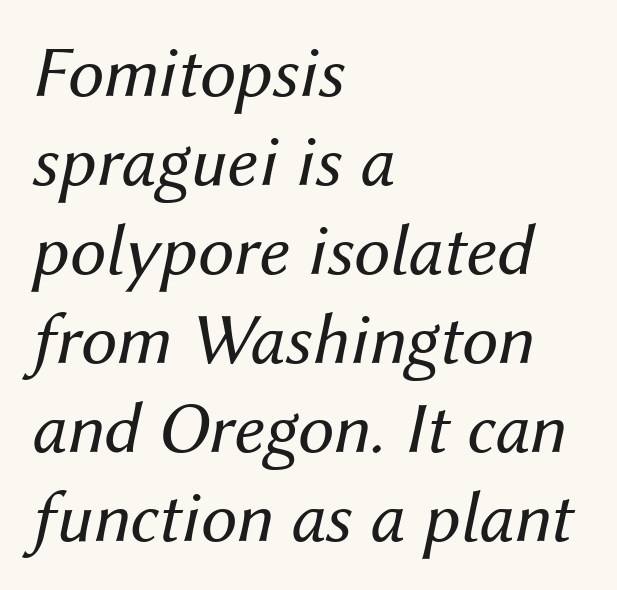
{"italic": "yes", "lean": "right", "slant_degrees": 12, "bold": "no", "weight": "regular", "width": "normal", "stroke_contrast": "medium", "x_height": "medium", "monospaced": "no", "underline": "no", "align": "left", "line_spacing_ratio": 1.22, "letter_spacing": "normal", "letter_spacing_em": 0.0, "glyph_px": 73}
